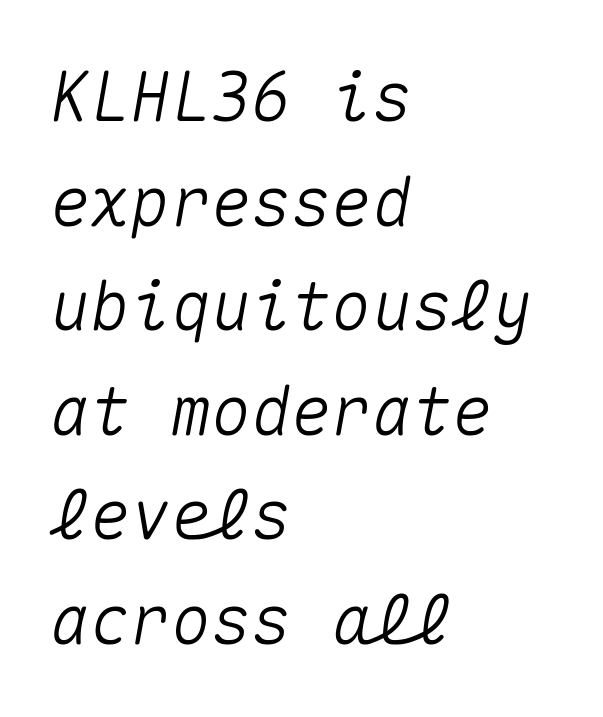
{"italic": "yes", "lean": "right", "slant_degrees": 10, "width": "normal", "stroke_contrast": "medium", "x_height": "medium", "monospaced": "yes", "underline": "no", "align": "left", "line_spacing": "normal", "line_spacing_ratio": 1.56, "letter_spacing": "normal", "letter_spacing_em": 0.0, "glyph_px": 67}
